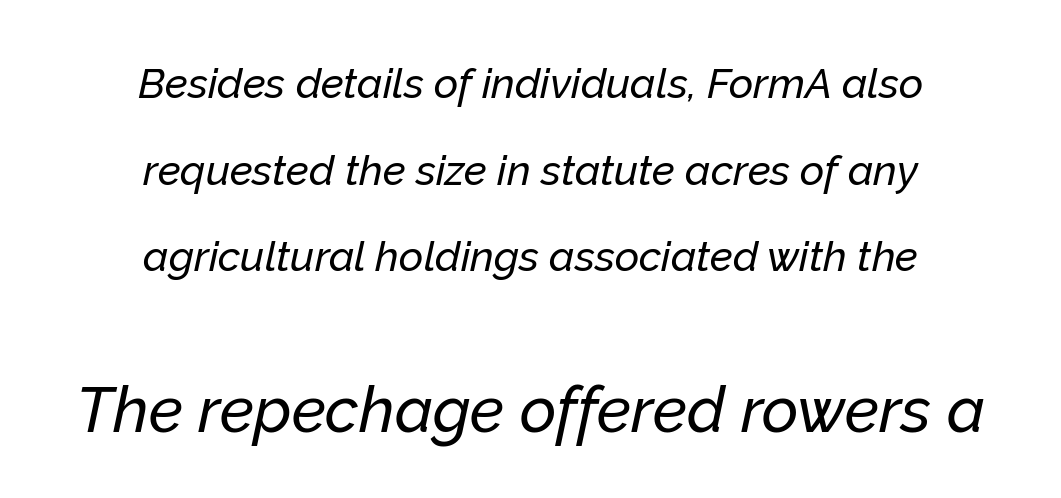
Observe the ordinary spacing: letters are neighbours, not strangers. Quick note: interline space is abundant. This sample uses an oblique cut, with every glyph tilted off the vertical. In CSS terms this would be text-align: center. Plain, unruled lines of type.
